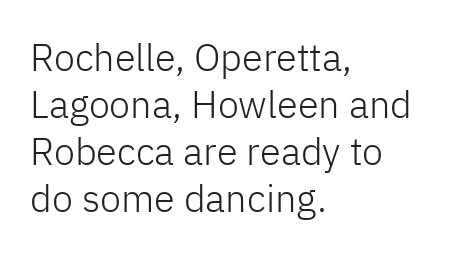
A typesetter would call this proportional, since set widths differ per character. This sample uses a sans-serif face. Characters remain perfectly vertical along every line. Descenders are the only things crossing below the line.
